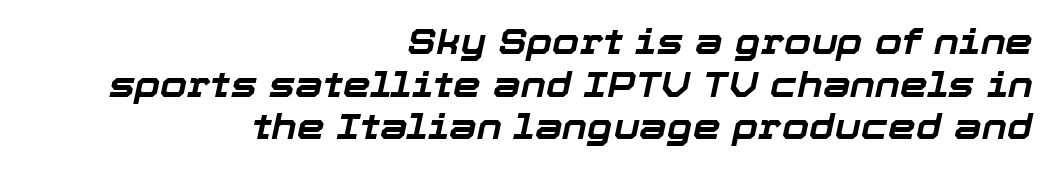
Q: Is the text bold? A: Yes.
Q: Is the text italic (slanted)? A: Yes, it leans right by about 12 degrees.
Q: Is the text underlined? A: No.
Q: How is the paragraph aligned? A: Right-aligned.
Q: Is the spacing between letters normal or unusually wide? A: Normal.
Q: Width (condensed, normal, or wide)? A: Normal.
Q: Stroke contrast? A: Low.
Q: x-height? A: Medium.
Q: Monospaced? A: No.
